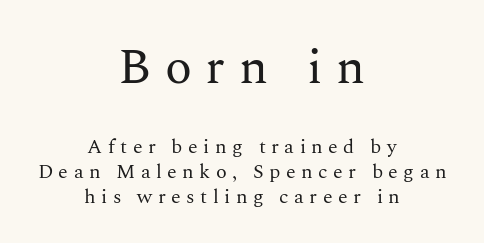
Q: Is the text bold? A: No.
Q: Is the text italic (slanted)? A: No, it is upright.
Q: Is the typeface a serif or a sans-serif typeface? A: Serif.
Q: Is the text underlined? A: No.
Q: How is the paragraph aligned? A: Centered.
Q: Is the spacing between letters normal or unusually wide? A: Unusually wide.
Q: Which block of text is set in a larger size, the first (top) or the second (bottom)? A: The first (top) one.
Q: Width (condensed, normal, or wide)? A: Normal.
Q: Stroke contrast? A: Medium.
Q: x-height? A: Medium.
Q: Monospaced? A: No.
